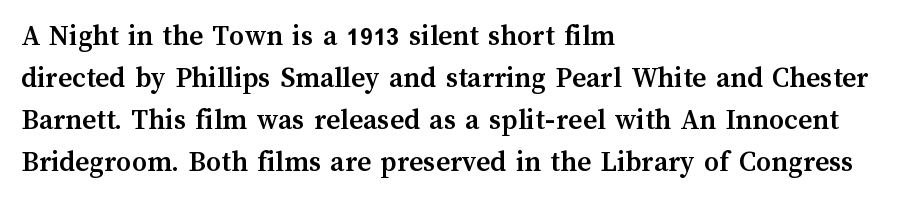
The image shows 30 px semibold type, upright; set left-aligned, normal line spacing (1.4x), normal letter spacing, not underlined; medium stroke contrast and a medium x-height.
